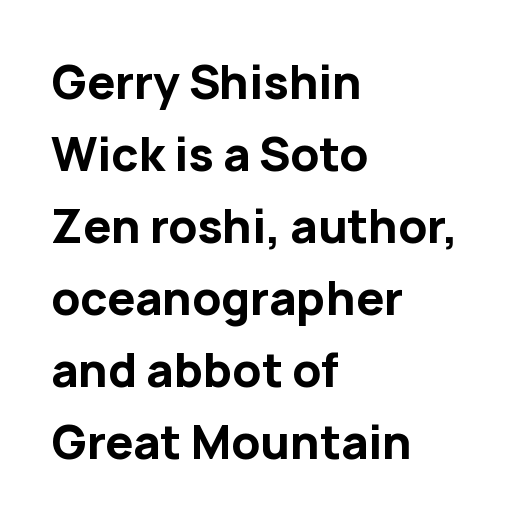
A sans-serif font was chosen for this passage. Underline: absent. Do the characters align in a grid? No, the font is proportional. Upright lettering throughout.
